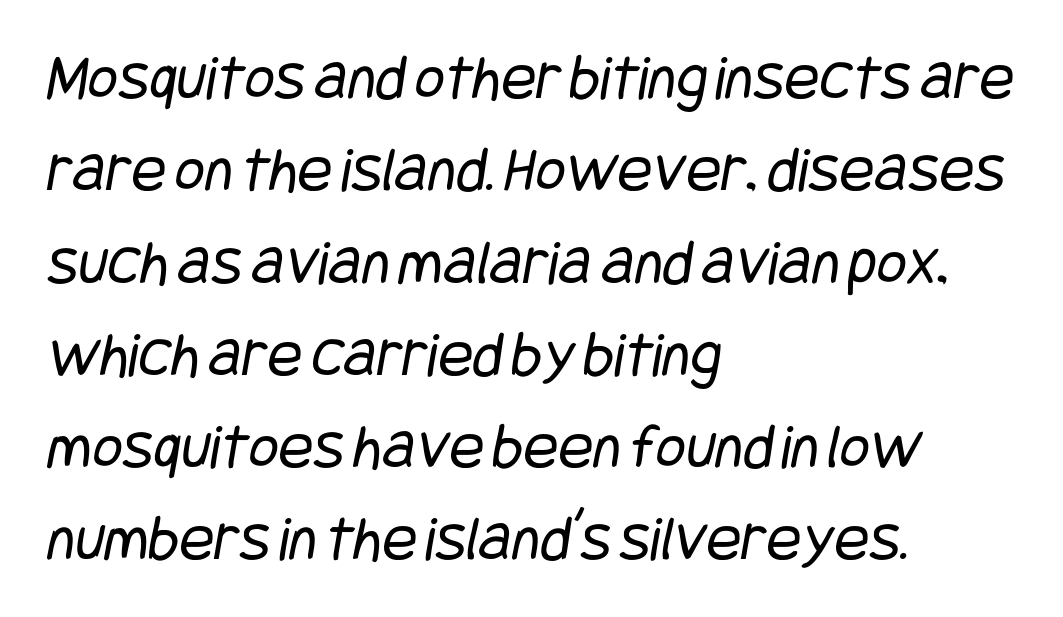
Each word holds together tightly as a unit, with standard inter-letter gaps. The foot of each line stays bare and open. The font is comparable to plain body text, perhaps lighter. Grotesque or geometric, the face here clearly has no serifs. Regular leading. Alignment: flush left.
